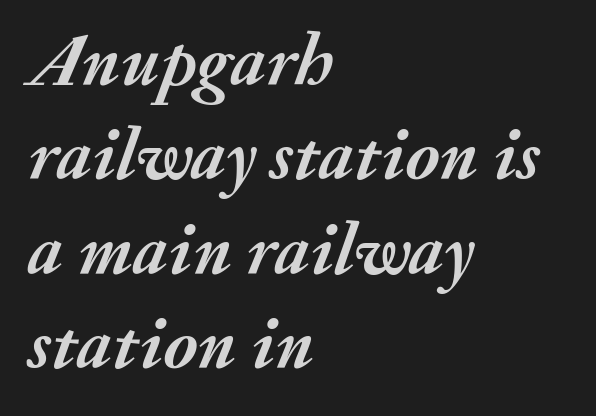
{"italic": "yes", "lean": "right", "slant_degrees": 20, "bold": "yes", "weight": "semibold", "width": "normal", "stroke_contrast": "medium", "x_height": "small", "monospaced": "no", "underline": "no", "align": "left", "line_spacing": "normal", "line_spacing_ratio": 1.26, "letter_spacing": "normal", "letter_spacing_em": 0.0, "glyph_px": 75}
